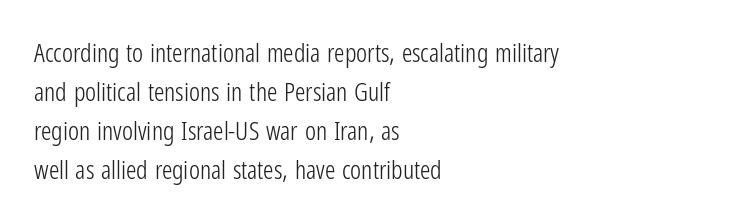
The image shows 26 px text type, upright; set left-aligned, normal line spacing (1.5x), normal letter spacing, not underlined.
